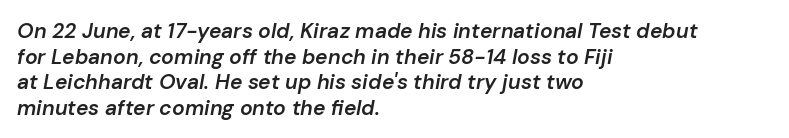
Q: Is the text bold? A: Semi-bold.
Q: Is the text italic (slanted)? A: Yes, it leans right by about 10 degrees.
Q: Is the text underlined? A: No.
Q: How is the paragraph aligned? A: Left-aligned.
Q: Is the spacing between letters normal or unusually wide? A: Normal.
